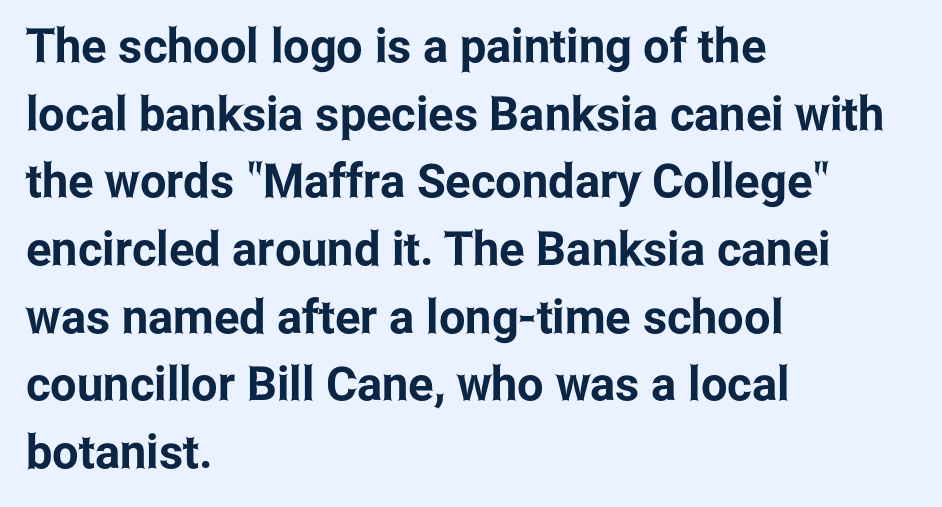
The line texture is even and compact thanks to regular tracking. In CSS terms this would be text-align: left. A sans-serif font was chosen for this passage. The area under the type is left untouched. A typesetter would mark this as roman, not italic.
